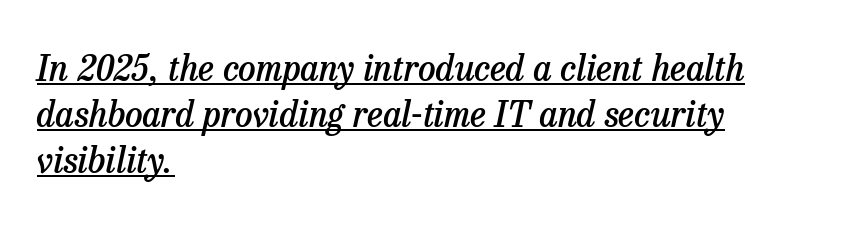
{"serif": "yes", "italic": "yes", "lean": "right", "slant_degrees": 13, "bold": "semi", "weight": "semibold", "width": "normal", "stroke_contrast": "low", "x_height": "medium", "monospaced": "no", "underline": "yes", "align": "left", "line_spacing": "normal", "line_spacing_ratio": 1.31, "letter_spacing": "normal", "letter_spacing_em": 0.0, "glyph_px": 35}
